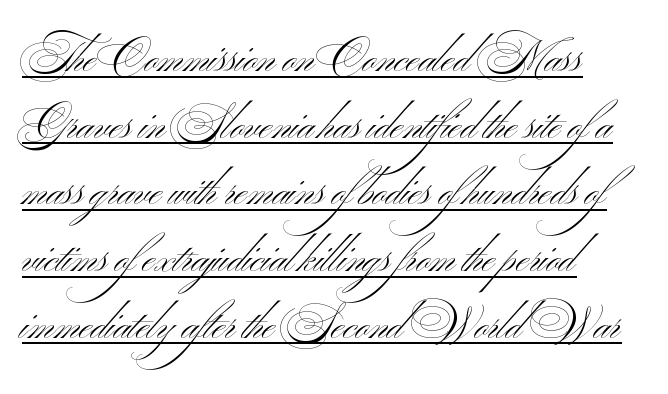
Observe the ordinary spacing: letters are neighbours, not strangers. Horizontally, the lines are justified to the leading edge only. Does the leading feel generous? No, just average. To sum up the face: it is a sans, with no serifs. Looks like someone drew a line under every word here. A quiet, ordinary-to-light weight characterises the typeface.
